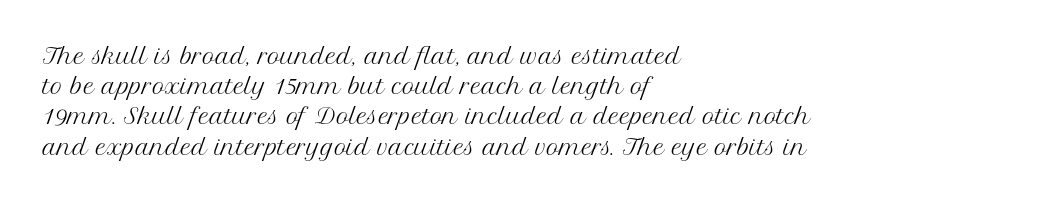
Regarding leading, the lines here are spaced in the standard way. Underline: absent. A classic flush-left, rag-right setting is used for this passage.
